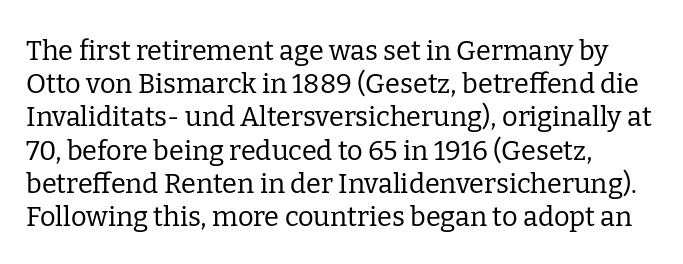
{"italic": "no", "bold": "no", "underline": "no", "align": "left", "line_spacing_ratio": 1.23, "letter_spacing": "normal", "letter_spacing_em": 0.0, "glyph_px": 27}
